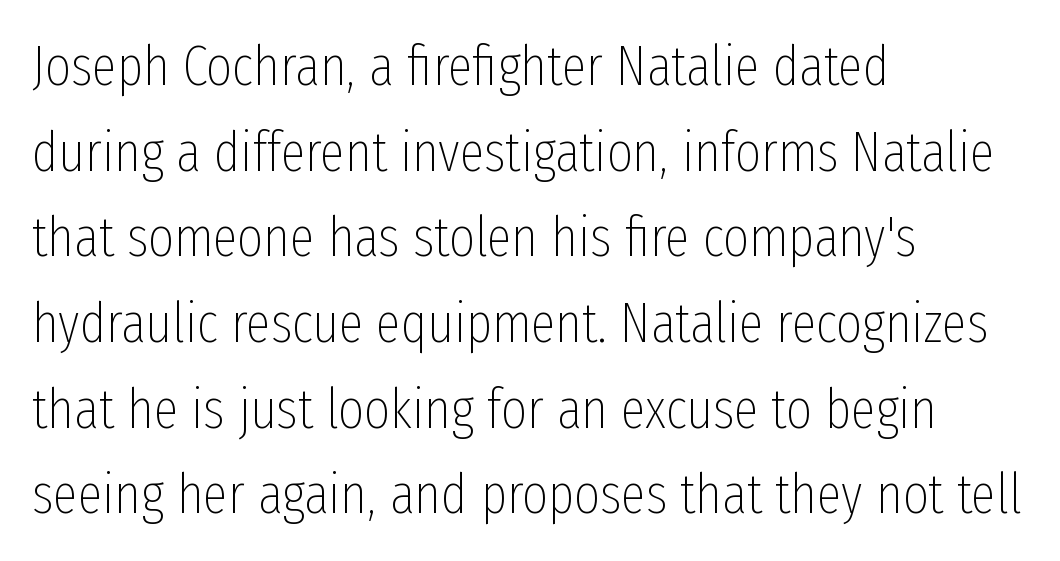
The image shows 56 px thin, condensed sans-serif type, upright; set left-aligned, normal line spacing (1.53x), normal letter spacing, not underlined; low stroke contrast and a medium x-height.
